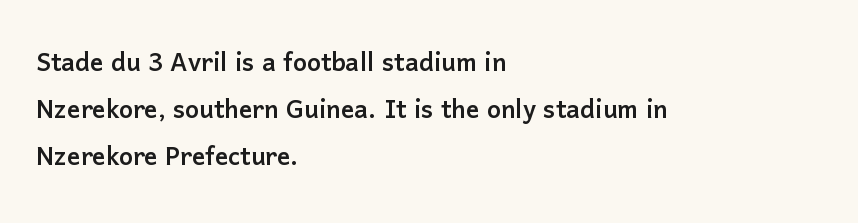
The baseline area is clear. Letterform terminals end flat and unadorned throughout the passage. The block of text has a typical density, with ordinary space between rows. Think of a printed novel: that variable character pitch is what you see here. In CSS terms this would be text-align: left. Ascenders rise straight up at ninety degrees.
